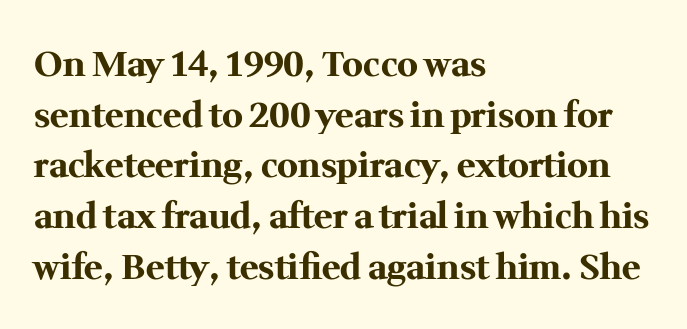
Q: Is the text bold? A: Yes.
Q: Is the text italic (slanted)? A: No, it is upright.
Q: Is the typeface a serif or a sans-serif typeface? A: Serif.
Q: Is the text underlined? A: No.
Q: How is the paragraph aligned? A: Left-aligned.
Q: Is the spacing between letters normal or unusually wide? A: Normal.
Q: Is the spacing between lines tight, normal or loose? A: Normal.
Q: Width (condensed, normal, or wide)? A: Normal.
Q: Stroke contrast? A: Medium.
Q: x-height? A: Medium.
Q: Monospaced? A: No.
